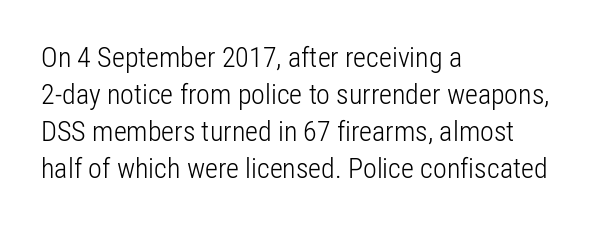
The image shows 28 px light, condensed sans-serif type, upright; set left-aligned, normal line spacing (1.32x), normal letter spacing, not underlined; low stroke contrast and a medium x-height.
